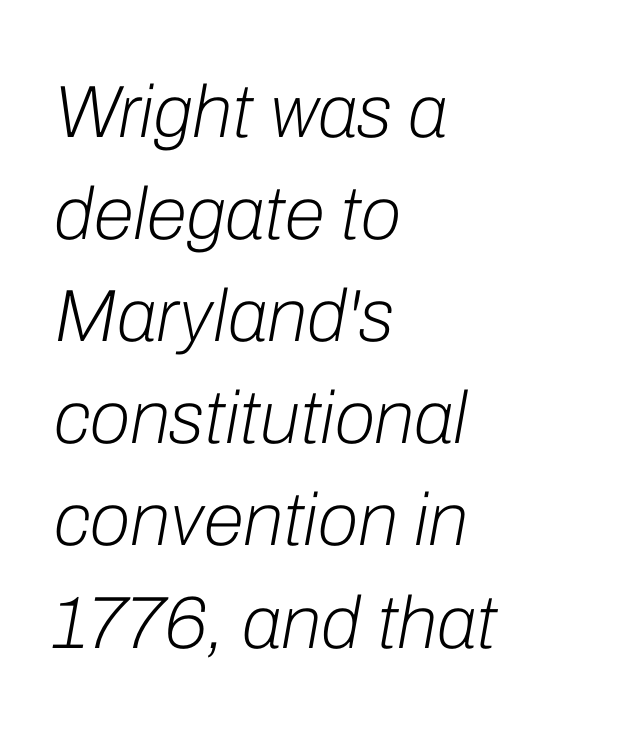
Q: Is the text bold? A: No.
Q: Is the text italic (slanted)? A: Yes, it leans right by about 10 degrees.
Q: Is the text underlined? A: No.
Q: How is the paragraph aligned? A: Left-aligned.
Q: Is the spacing between letters normal or unusually wide? A: Normal.
Q: Is the spacing between lines tight, normal or loose? A: Normal.
Q: Width (condensed, normal, or wide)? A: Normal.
Q: Stroke contrast? A: Low.
Q: x-height? A: Medium.
Q: Monospaced? A: No.
